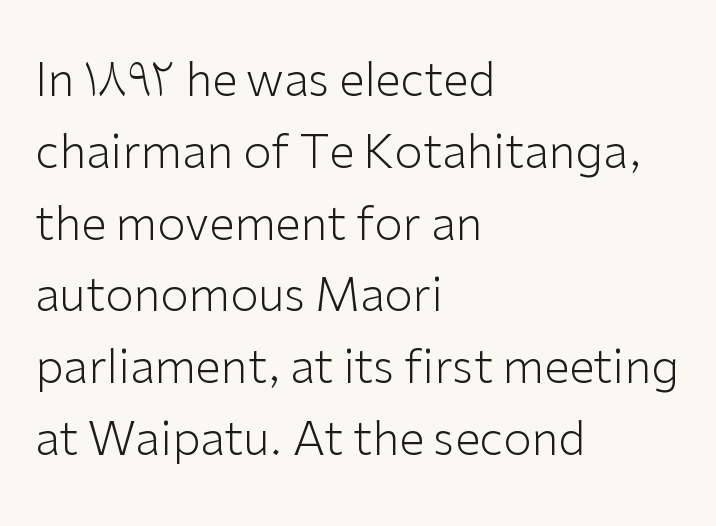
Q: Is the text bold? A: No.
Q: Is the text italic (slanted)? A: No, it is upright.
Q: Is the typeface a serif or a sans-serif typeface? A: Sans-serif.
Q: Is the text underlined? A: No.
Q: How is the paragraph aligned? A: Left-aligned.
Q: Is the spacing between letters normal or unusually wide? A: Normal.
Q: Is the spacing between lines tight, normal or loose? A: Normal.
Q: Width (condensed, normal, or wide)? A: Normal.
Q: Stroke contrast? A: Low.
Q: x-height? A: Medium.
Q: Monospaced? A: No.
